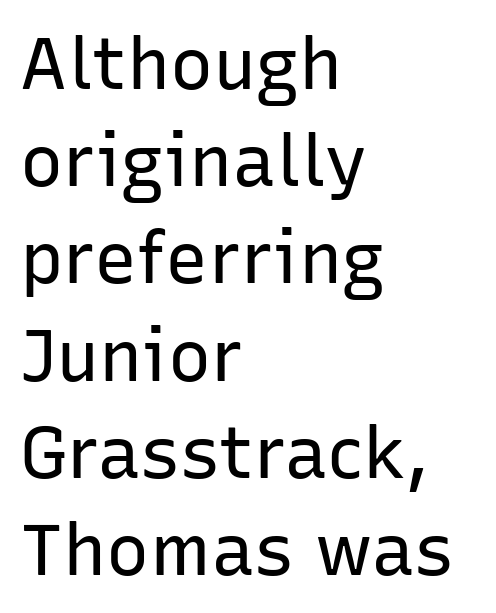
The image shows 72 px regular-weight sans-serif type, upright; set left-aligned, normal line spacing (1.35x), normal letter spacing, not underlined; low stroke contrast and a medium x-height.
